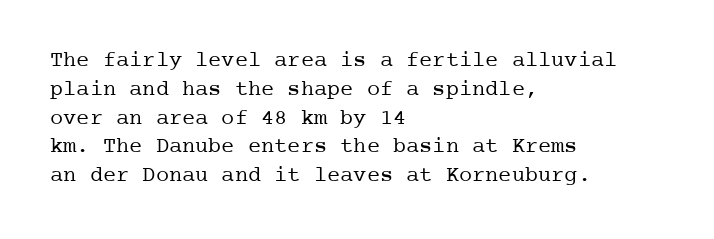
{"italic": "no", "bold": "no", "underline": "no", "align": "left", "line_spacing": "normal", "line_spacing_ratio": 1.31, "letter_spacing": "normal", "letter_spacing_em": 0.0, "glyph_px": 22}
